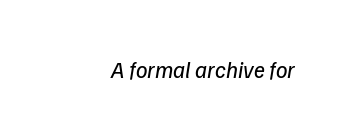
Q: Is the text bold? A: No.
Q: Is the text italic (slanted)? A: Yes, it leans right by about 9 degrees.
Q: Is the text underlined? A: No.
Q: Is the spacing between letters normal or unusually wide? A: Normal.
